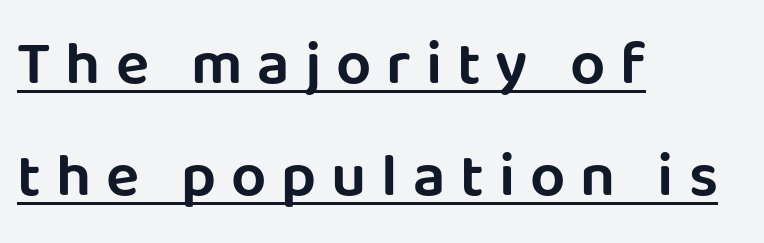
{"serif": "no", "italic": "no", "width": "normal", "stroke_contrast": "low", "x_height": "large", "monospaced": "no", "underline": "yes", "align": "left", "line_spacing_ratio": 1.8, "letter_spacing": "wide", "letter_spacing_em": 0.24, "glyph_px": 62}
